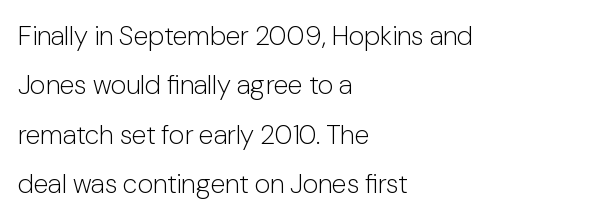
A light-to-regular cut is what we see here. Check the space under the baseline: it is left empty. Rendered with straight, roman letterforms. Here the glyphs are tracked normally, forming tight word shapes.
